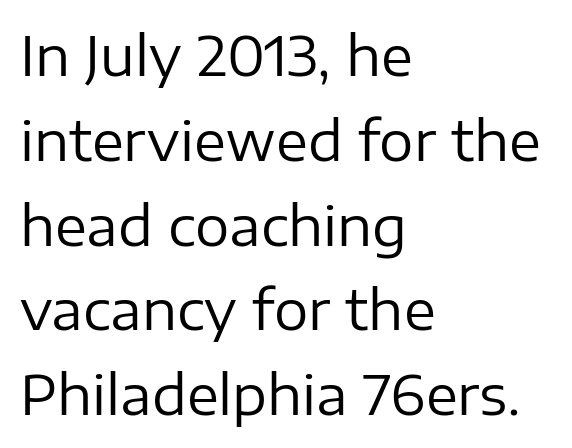
Q: Is the text bold? A: No.
Q: Is the text italic (slanted)? A: No, it is upright.
Q: Is the typeface a serif or a sans-serif typeface? A: Sans-serif.
Q: Is the text underlined? A: No.
Q: How is the paragraph aligned? A: Left-aligned.
Q: Is the spacing between letters normal or unusually wide? A: Normal.
Q: Is the spacing between lines tight, normal or loose? A: Normal.
Q: Width (condensed, normal, or wide)? A: Normal.
Q: Stroke contrast? A: Low.
Q: x-height? A: Medium.
Q: Monospaced? A: No.
